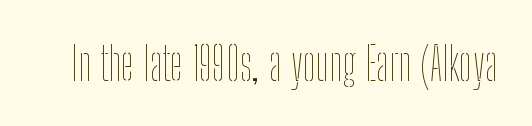
The image shows 46 px thin, condensed type, upright; set normal letter spacing, not underlined; low stroke contrast and a medium x-height.
